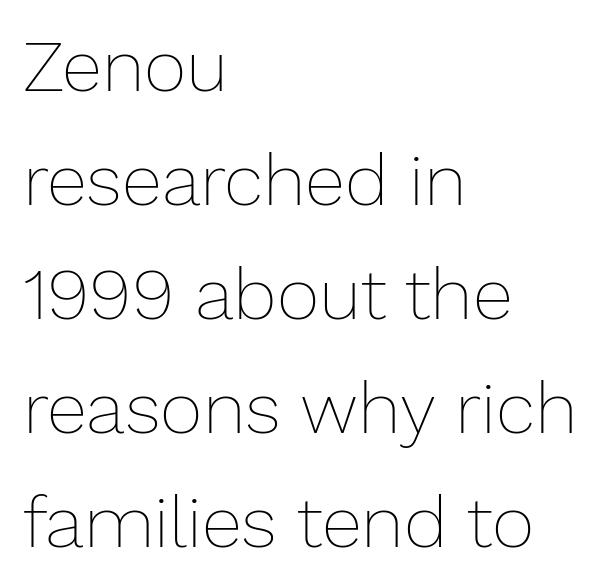
Honestly, the row spacing looks completely unremarkable. Descender tails drop into unmarked territory. This sample uses an upright cut, with every glyph sitting square on the baseline. Short note: letters normally spaced. Think of a printed novel: that variable character pitch is what you see here.
